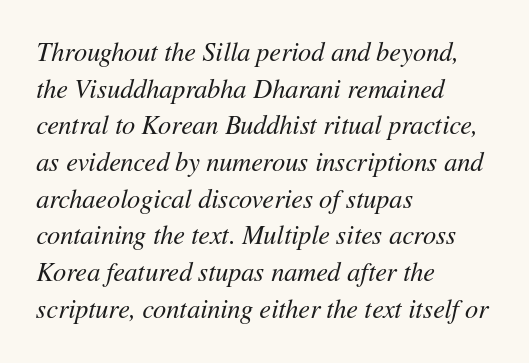
{"italic": "yes", "lean": "right", "slant_degrees": 11, "bold": "no", "underline": "no", "align": "left", "line_spacing": "normal", "line_spacing_ratio": 1.41, "letter_spacing": "normal", "letter_spacing_em": 0.0, "glyph_px": 26}
